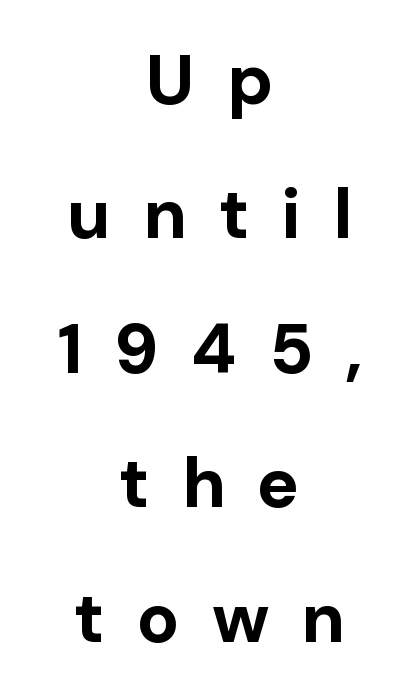
The image shows 70 px bold sans-serif type, upright; set centered, loose line spacing (1.92x), unusually wide letter spacing (+0.46 em), not underlined; low stroke contrast and a medium x-height.
